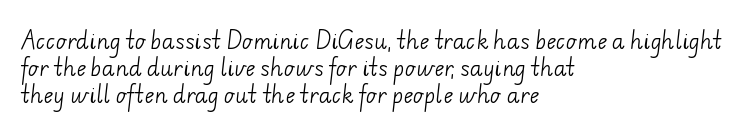
Letters have the restrained weight of plain body copy at most. The letters sit at their default tracking, neither squeezed nor spread. One-word summary of the alignment: left. Descenders hang freely into open space.
